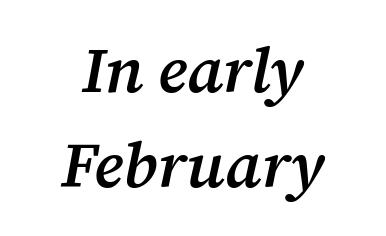
Q: Is the text bold? A: Semi-bold.
Q: Is the text italic (slanted)? A: Yes, it leans right by about 12 degrees.
Q: Is the typeface a serif or a sans-serif typeface? A: Serif.
Q: Is the text underlined? A: No.
Q: How is the paragraph aligned? A: Centered.
Q: Is the spacing between letters normal or unusually wide? A: Normal.
Q: Is the spacing between lines tight, normal or loose? A: Normal.
Q: Width (condensed, normal, or wide)? A: Normal.
Q: Stroke contrast? A: Medium.
Q: x-height? A: Medium.
Q: Monospaced? A: No.
